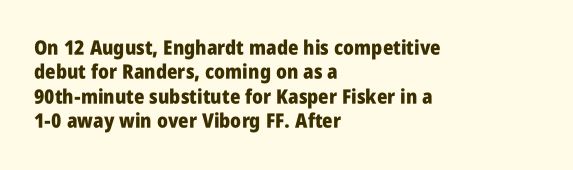
{"italic": "no", "bold": "yes", "underline": "no", "align": "left", "line_spacing_ratio": 1.22, "letter_spacing": "normal", "letter_spacing_em": 0.0, "glyph_px": 20}
